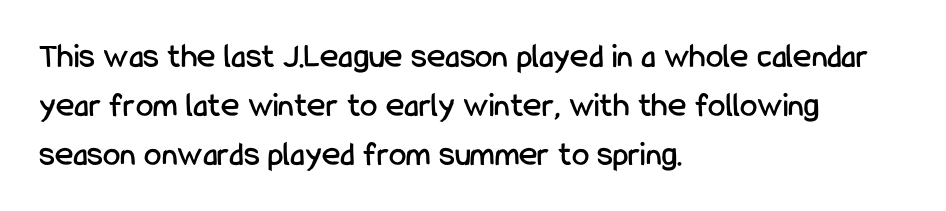
Q: Is the text italic (slanted)? A: No, it is upright.
Q: Is the typeface a serif or a sans-serif typeface? A: Sans-serif.
Q: Is the text underlined? A: No.
Q: How is the paragraph aligned? A: Left-aligned.
Q: Is the spacing between letters normal or unusually wide? A: Normal.
Q: Is the spacing between lines tight, normal or loose? A: Normal.
Q: Width (condensed, normal, or wide)? A: Condensed.
Q: Stroke contrast? A: Low.
Q: x-height? A: Medium.
Q: Monospaced? A: No.
